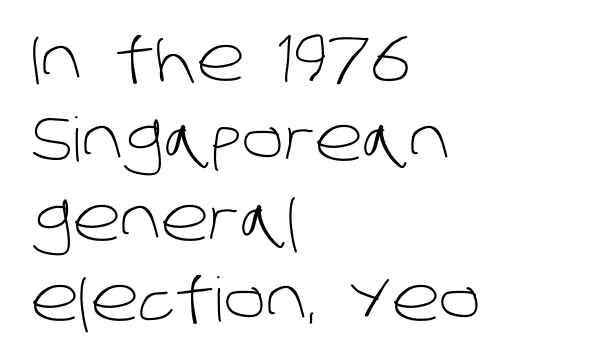
Beneath every word, the page is bare. Summary of vertical rhythm: regular, with standard interline spacing. Layout note: lines flush left. The face looks like a standard text weight, possibly lighter. What kind of face is this? One without serifs — a sans.
